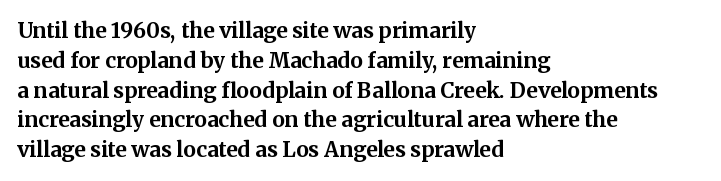
Q: Is the text bold? A: Yes.
Q: Is the text italic (slanted)? A: No, it is upright.
Q: Is the text underlined? A: No.
Q: How is the paragraph aligned? A: Left-aligned.
Q: Is the spacing between letters normal or unusually wide? A: Normal.
Q: Is the spacing between lines tight, normal or loose? A: Normal.
